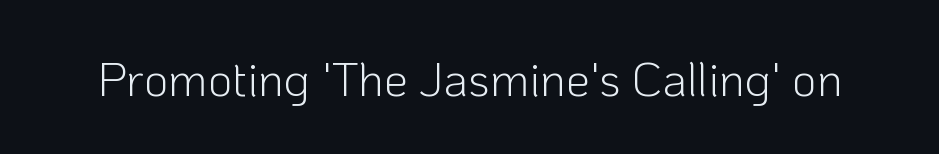
{"serif": "no", "italic": "no", "bold": "no", "weight": "light", "width": "normal", "stroke_contrast": "low", "x_height": "medium", "monospaced": "no", "underline": "no", "letter_spacing": "normal", "letter_spacing_em": 0.0, "glyph_px": 48}
